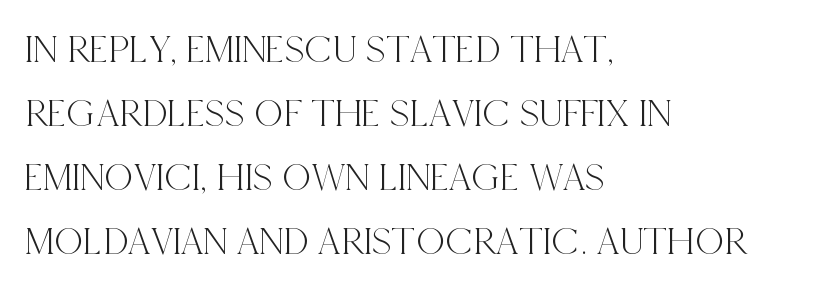
{"serif": "yes", "italic": "no", "width": "condensed", "x_height": "large", "monospaced": "no", "underline": "no", "align": "left", "line_spacing": "normal", "line_spacing_ratio": 1.6, "letter_spacing": "normal", "letter_spacing_em": 0.0, "glyph_px": 40}
